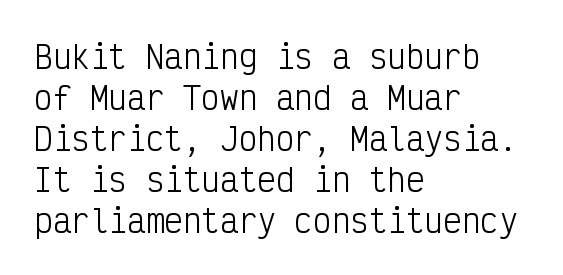
The image shows 31 px light, condensed sans-serif type, upright, monospaced; set left-aligned, normal line spacing (1.32x), normal letter spacing, not underlined; low stroke contrast and a medium x-height.
